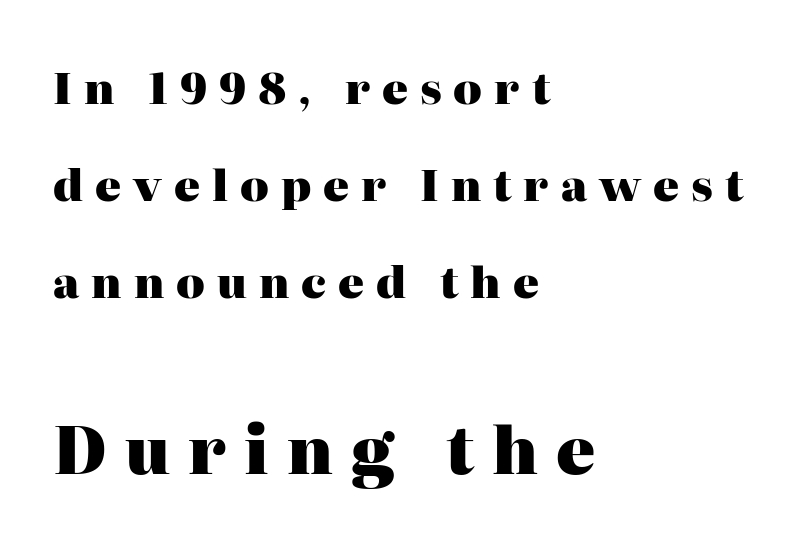
Q: Is the text bold? A: Yes.
Q: Is the text italic (slanted)? A: No, it is upright.
Q: Is the typeface a serif or a sans-serif typeface? A: Serif.
Q: Is the text underlined? A: No.
Q: How is the paragraph aligned? A: Left-aligned.
Q: Is the spacing between letters normal or unusually wide? A: Unusually wide.
Q: Is the spacing between lines tight, normal or loose? A: Loose.
Q: Which block of text is set in a larger size, the first (top) or the second (bottom)? A: The second (bottom) one.
Q: Width (condensed, normal, or wide)? A: Normal.
Q: Stroke contrast? A: High.
Q: x-height? A: Medium.
Q: Monospaced? A: No.
